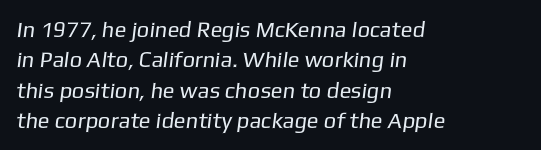
Q: Is the text bold? A: No.
Q: Is the text underlined? A: No.
Q: How is the paragraph aligned? A: Left-aligned.
Q: Is the spacing between letters normal or unusually wide? A: Normal.
Q: Is the spacing between lines tight, normal or loose? A: Normal.
